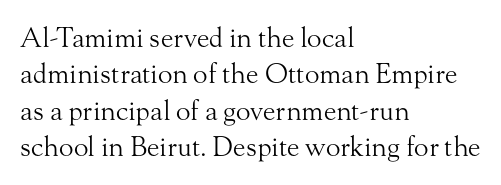
The image shows 27 px text type, upright; set left-aligned, normal line spacing (1.35x), normal letter spacing, not underlined.
